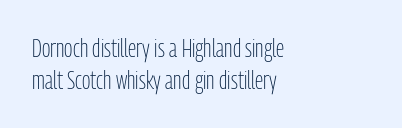
The words here are not underlined. Whoever set this chose a conventional vertical rhythm. Honestly, the letter spacing is just normal — you wouldn't notice it. Tall strokes in this sample are plumb rather than angled. Compared with a centered layout, this one pins lines to the left instead. The weight tops out at a normal text grade.
